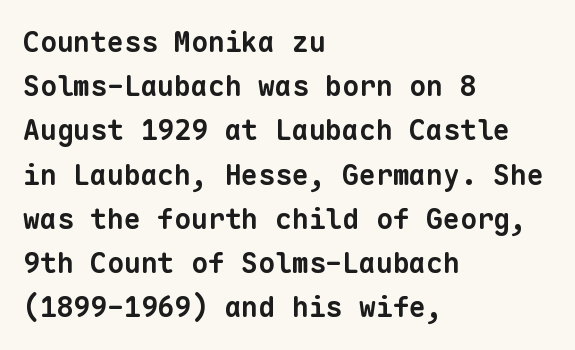
{"serif": "no", "bold": "yes", "weight": "bold", "width": "normal", "stroke_contrast": "low", "x_height": "medium", "monospaced": "yes", "underline": "no", "align": "left", "line_spacing": "normal", "line_spacing_ratio": 1.58, "letter_spacing": "normal", "letter_spacing_em": 0.0, "glyph_px": 28}
